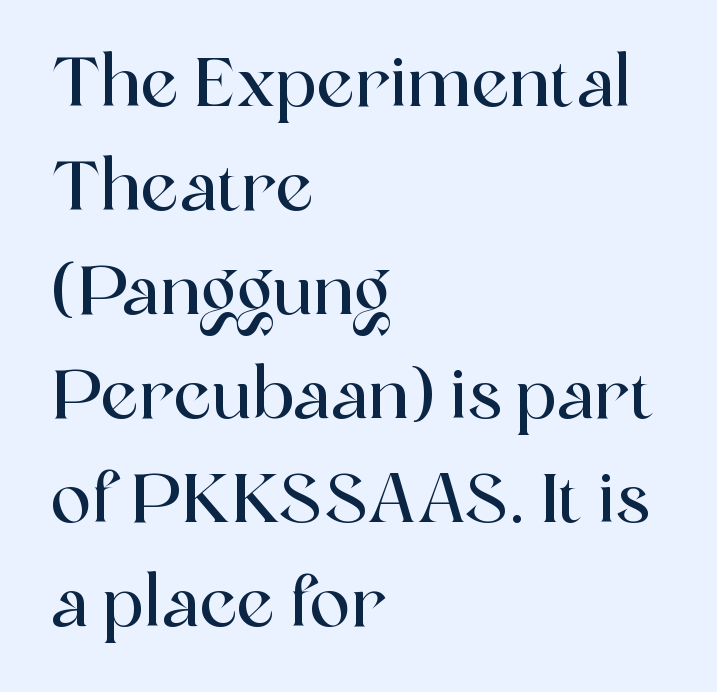
A normal amount of white space separates one row of letters from the next. Ordinary non-slanted type is in use. Plain, unruled lines of type. The line texture is even and compact thanks to regular tracking. The setting favours the left margin, as ordinary paragraphs usually do.
